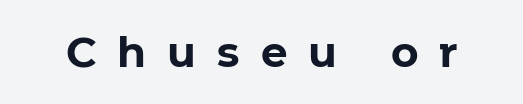
Q: Is the text bold? A: Yes.
Q: Is the text italic (slanted)? A: No, it is upright.
Q: Is the typeface a serif or a sans-serif typeface? A: Sans-serif.
Q: Is the text underlined? A: No.
Q: Is the spacing between letters normal or unusually wide? A: Unusually wide.
Q: Width (condensed, normal, or wide)? A: Normal.
Q: Stroke contrast? A: Low.
Q: x-height? A: Medium.
Q: Monospaced? A: No.
